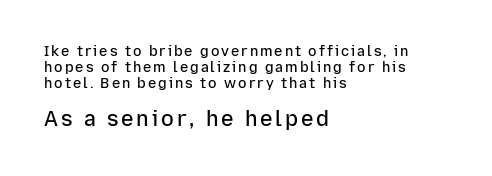
A student would call this left alignment; a typographer would say flush left, rag right. It's the straight-up-and-down kind of type. The area under the type is left untouched. Summary of weight: moderately heavy, a semibold. Larger block? The one below; the one above is distinctly smaller. Cramped leading.
